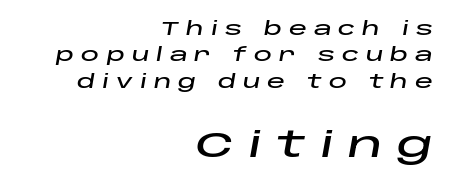
The image shows 36 px wide type, italic (leaning right); set right-aligned, normal line spacing (1.46x), unusually wide letter spacing (+0.39 em), not underlined; the second (bottom) block is 2.0x larger; low stroke contrast and a large x-height.
